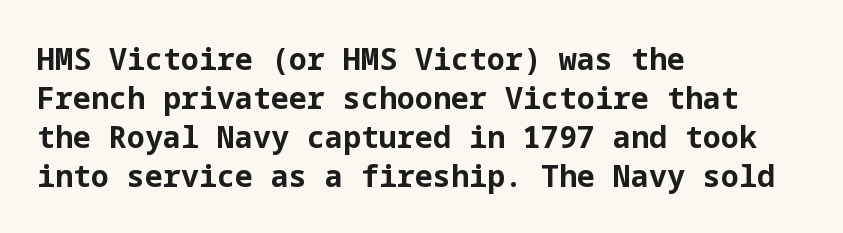
Q: Is the text bold? A: Yes.
Q: Is the text italic (slanted)? A: No, it is upright.
Q: Is the typeface a serif or a sans-serif typeface? A: Sans-serif.
Q: Is the text underlined? A: No.
Q: How is the paragraph aligned? A: Left-aligned.
Q: Is the spacing between letters normal or unusually wide? A: Normal.
Q: Is the spacing between lines tight, normal or loose? A: Normal.
Q: Width (condensed, normal, or wide)? A: Normal.
Q: Stroke contrast? A: Low.
Q: x-height? A: Medium.
